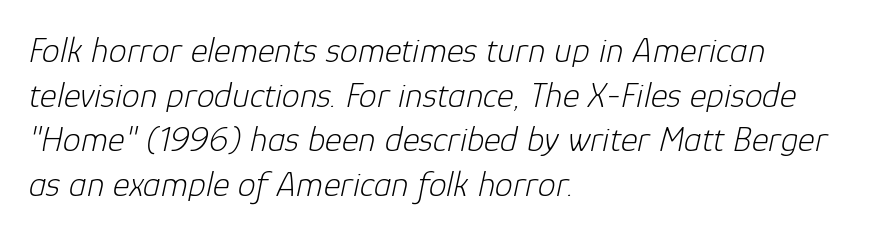
Q: Is the text bold? A: No.
Q: Is the text italic (slanted)? A: Yes, it leans right by about 12 degrees.
Q: Is the text underlined? A: No.
Q: How is the paragraph aligned? A: Left-aligned.
Q: Is the spacing between letters normal or unusually wide? A: Normal.
Q: Width (condensed, normal, or wide)? A: Normal.
Q: Stroke contrast? A: Low.
Q: x-height? A: Medium.
Q: Monospaced? A: No.
